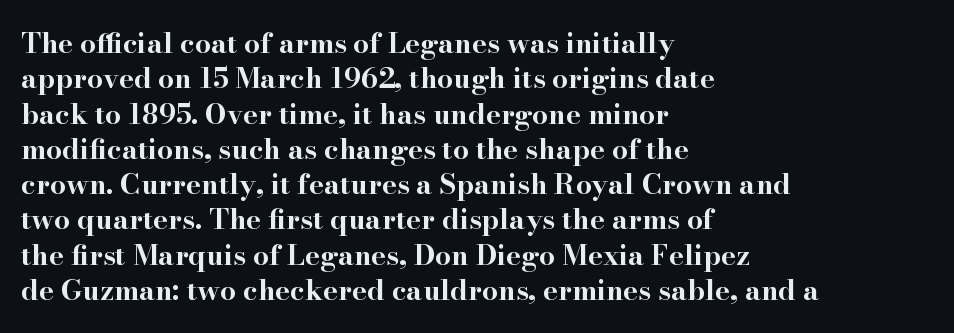
{"serif": "yes", "italic": "no", "bold": "yes", "weight": "bold", "width": "wide", "stroke_contrast": "high", "x_height": "small", "monospaced": "no", "underline": "no", "align": "left", "line_spacing": "normal", "line_spacing_ratio": 1.26, "letter_spacing": "normal", "letter_spacing_em": 0.0, "glyph_px": 28}
